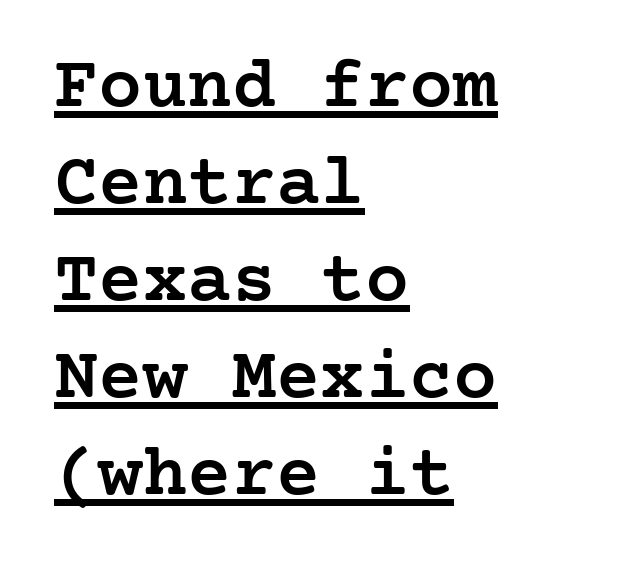
{"serif": "yes", "italic": "no", "bold": "semi", "weight": "semibold", "width": "normal", "stroke_contrast": "low", "x_height": "medium", "underline": "yes", "align": "left", "line_spacing": "normal", "line_spacing_ratio": 1.31, "letter_spacing": "normal", "letter_spacing_em": 0.0, "glyph_px": 74}
